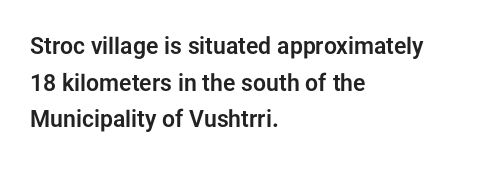
Q: Is the text italic (slanted)? A: No, it is upright.
Q: Is the text underlined? A: No.
Q: How is the paragraph aligned? A: Left-aligned.
Q: Is the spacing between letters normal or unusually wide? A: Normal.
Q: Is the spacing between lines tight, normal or loose? A: Normal.
